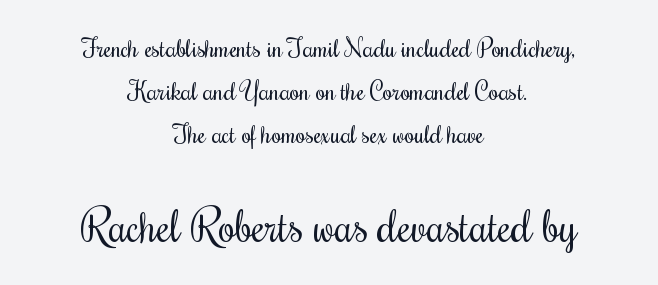
{"serif": "yes", "bold": "no", "weight": "regular", "width": "condensed", "stroke_contrast": "medium", "x_height": "small", "monospaced": "no", "underline": "no", "align": "center", "line_spacing_ratio": 1.73, "letter_spacing": "normal", "letter_spacing_em": 0.0, "larger_block": "second", "size_ratio": 1.76, "glyph_px": 44}
